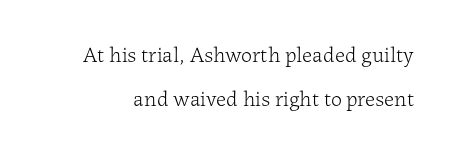
Q: Is the text bold? A: No.
Q: Is the text italic (slanted)? A: No, it is upright.
Q: Is the text underlined? A: No.
Q: Is the spacing between letters normal or unusually wide? A: Normal.
Q: Is the spacing between lines tight, normal or loose? A: Loose.
